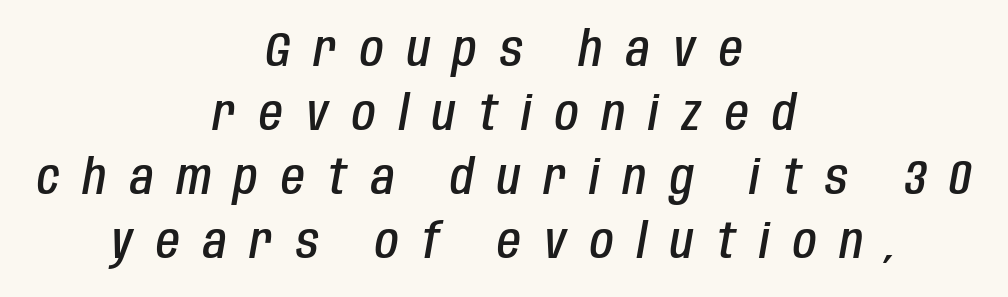
Q: Is the text bold? A: Semi-bold.
Q: Is the text italic (slanted)? A: Yes, it leans right by about 10 degrees.
Q: Is the text underlined? A: No.
Q: How is the paragraph aligned? A: Centered.
Q: Is the spacing between letters normal or unusually wide? A: Unusually wide.
Q: Is the spacing between lines tight, normal or loose? A: Normal.
Q: Width (condensed, normal, or wide)? A: Condensed.
Q: Stroke contrast? A: Low.
Q: x-height? A: Large.
Q: Monospaced? A: No.
